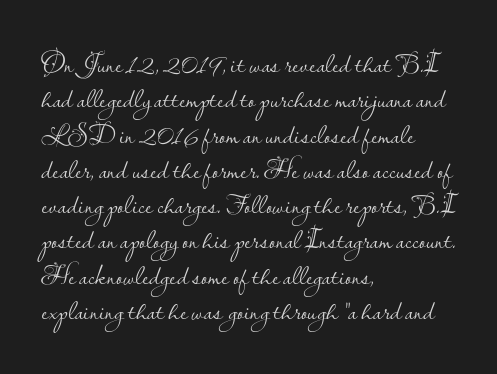
Q: Is the text bold? A: No.
Q: Is the text italic (slanted)? A: Yes.
Q: Is the typeface a serif or a sans-serif typeface? A: Sans-serif.
Q: Is the text underlined? A: No.
Q: How is the paragraph aligned? A: Left-aligned.
Q: Is the spacing between letters normal or unusually wide? A: Normal.
Q: Is the spacing between lines tight, normal or loose? A: Normal.
Q: Width (condensed, normal, or wide)? A: Normal.
Q: Stroke contrast? A: Low.
Q: x-height? A: Small.
Q: Monospaced? A: No.
